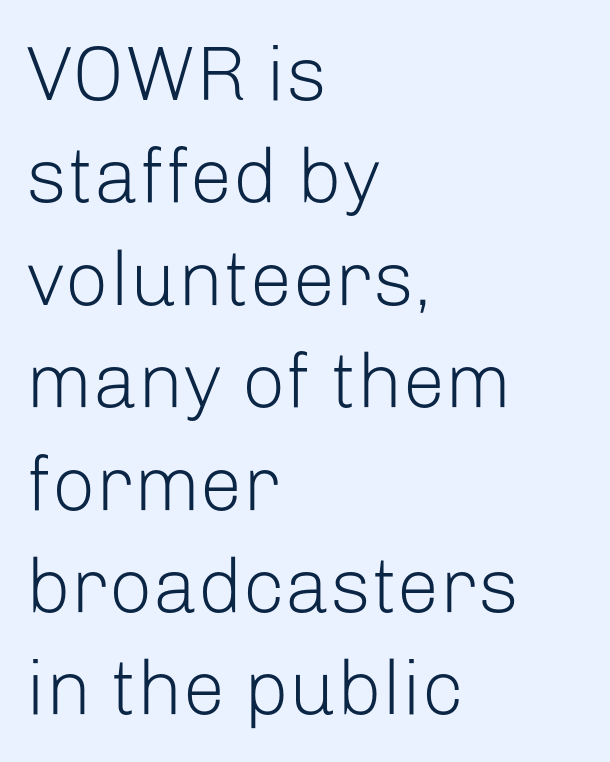
In terms of letterspacing, this is plain default setting. The passage shown is not underscored anywhere. Leading: standard. Typographically, this falls in the sans-serif category. Where is the straight margin? On the left. Compared with a typical body face, this is equally light or lighter still.
